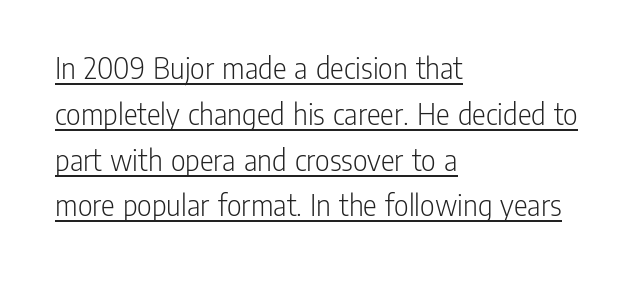
{"serif": "no", "italic": "no", "bold": "no", "weight": "light", "width": "condensed", "stroke_contrast": "low", "x_height": "medium", "monospaced": "no", "underline": "yes", "align": "left", "line_spacing": "normal", "line_spacing_ratio": 1.43, "letter_spacing": "normal", "letter_spacing_em": 0.0, "glyph_px": 32}
